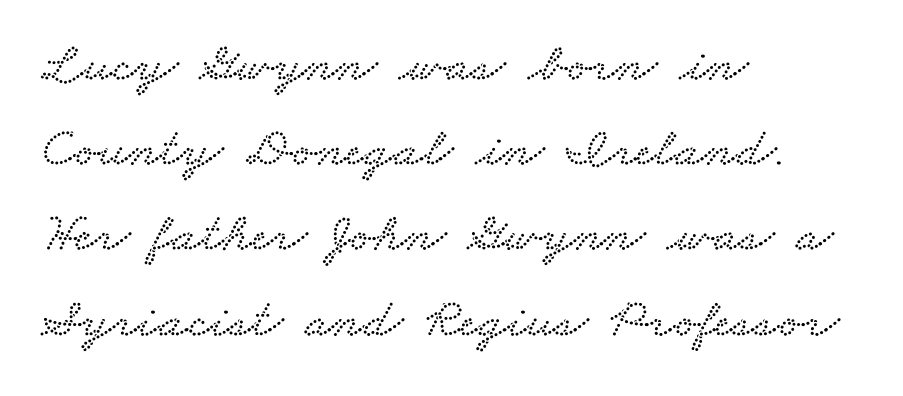
Q: Is the typeface a serif or a sans-serif typeface? A: Serif.
Q: Is the text underlined? A: No.
Q: How is the paragraph aligned? A: Left-aligned.
Q: Is the spacing between letters normal or unusually wide? A: Normal.
Q: Is the spacing between lines tight, normal or loose? A: Normal.
Q: Width (condensed, normal, or wide)? A: Wide.
Q: Stroke contrast? A: Low.
Q: x-height? A: Small.
Q: Monospaced? A: No.
